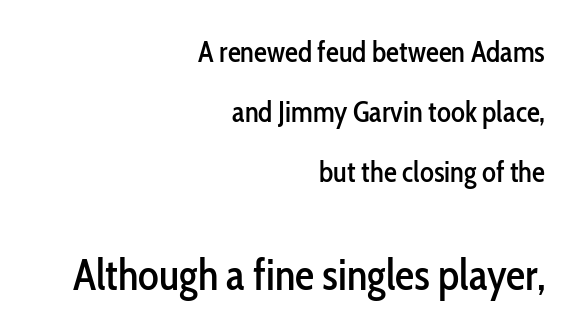
Q: Is the text italic (slanted)? A: No, it is upright.
Q: Is the typeface a serif or a sans-serif typeface? A: Sans-serif.
Q: Is the text underlined? A: No.
Q: How is the paragraph aligned? A: Right-aligned.
Q: Is the spacing between letters normal or unusually wide? A: Normal.
Q: Is the spacing between lines tight, normal or loose? A: Loose.
Q: Which block of text is set in a larger size, the first (top) or the second (bottom)? A: The second (bottom) one.
Q: Width (condensed, normal, or wide)? A: Condensed.
Q: Stroke contrast? A: Low.
Q: x-height? A: Medium.
Q: Monospaced? A: No.
